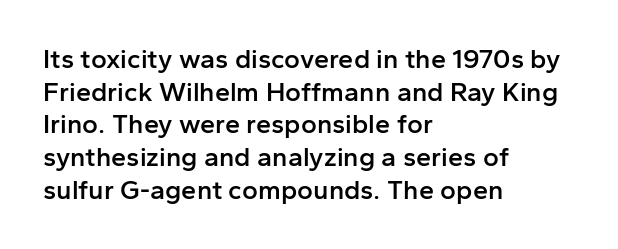
The rendering uses a semibold face; strokes are thickened but not to full bold. Inter-character spacing is left at the font's built-in metrics. Quick note: not italic, upright. Which margin do the lines hug? The left one — the right edge is uneven.
